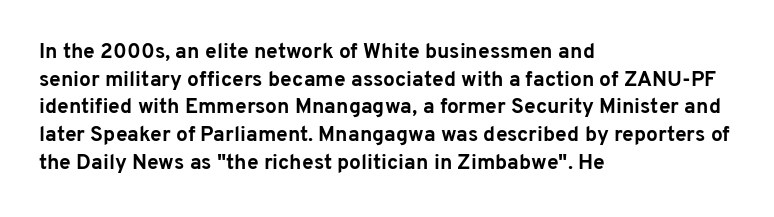
The image shows 21 px bold type, upright; set left-aligned, normal line spacing (1.32x), normal letter spacing, not underlined.
